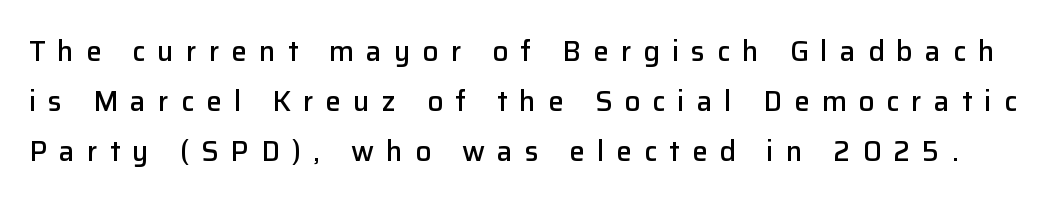
The image shows 28 px semibold sans-serif type, upright; set line spacing 1.79x, unusually wide letter spacing (+0.43 em), not underlined; low stroke contrast and a medium x-height.
